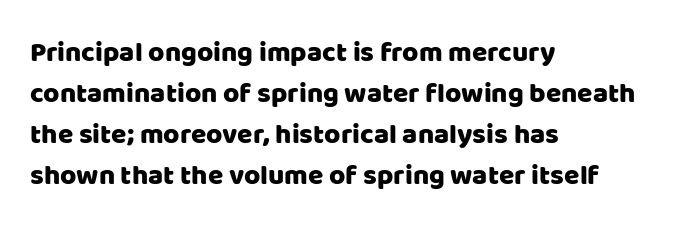
The face used here is proportionally spaced, like ordinary book or web type. This rendering leaves character spacing at its baseline value. The typesetter chose a ragged-right arrangement here. Words float on clear page, feet unadorned. This is the regular roman posture of the typeface.
